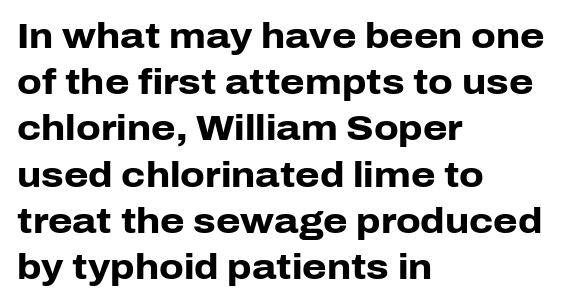
{"serif": "no", "italic": "no", "bold": "yes", "weight": "heavy", "width": "normal", "stroke_contrast": "low", "x_height": "medium", "monospaced": "no", "underline": "no", "align": "left", "line_spacing": "normal", "line_spacing_ratio": 1.32, "letter_spacing": "normal", "letter_spacing_em": 0.0, "glyph_px": 35}
